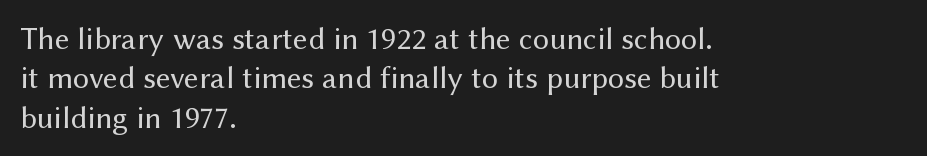
The image shows 32 px regular-weight sans-serif type, upright; set left-aligned, line spacing 1.23x, normal letter spacing, not underlined; medium stroke contrast and a medium x-height.
